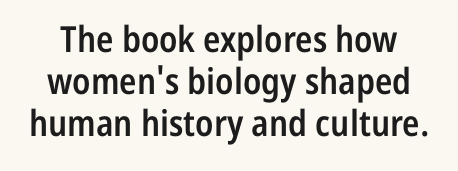
In terms of letterspacing, this is plain default setting. Only glyphs here, with clear space below each row. Emphasis by weight is partial: semibold. Examine the stroke ends and you'll find no serifs. The lettering holds an erect, upright posture throughout. Looks like regular typesetting: each glyph gets only the width it needs.
